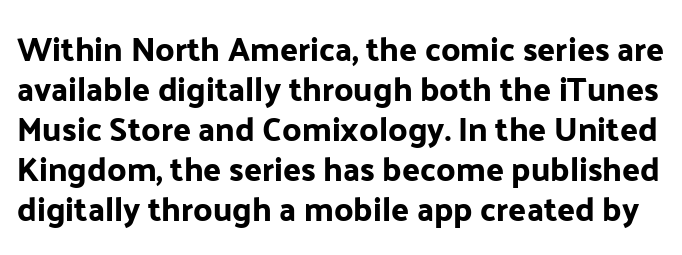
Nobody drew a line under any word here. Varying glyph widths throughout — classic text-font behaviour. The typography opts for an upright posture over an oblique one. Are there feet on the stems? There aren't — it's a sans.
